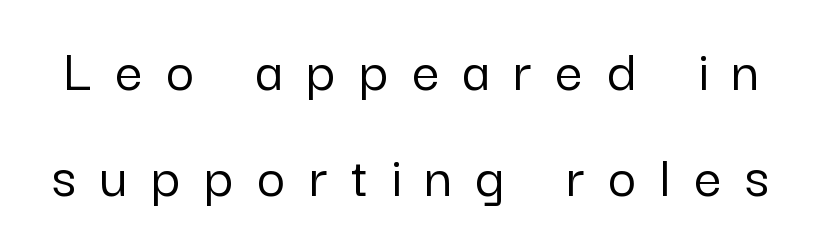
Posture: upright roman. Caption: expanded tracking, letters set apart. The glyphs in this specimen are sans serif. Here the designer chose a conventional face with non-uniform glyph widths.
